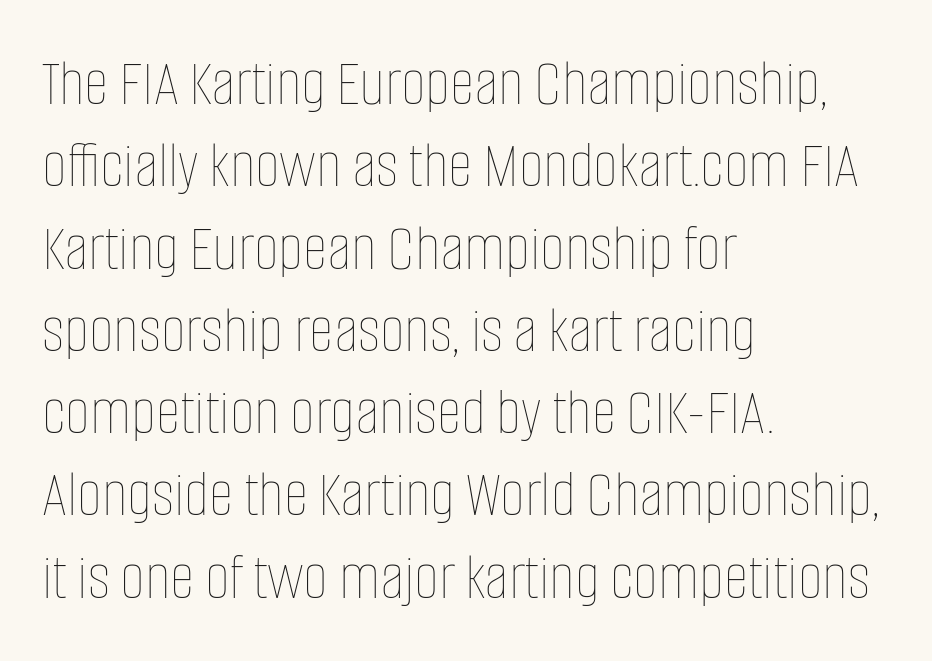
The image shows 68 px thin, condensed type, upright; set left-aligned, line spacing 1.21x, normal letter spacing, not underlined; low stroke contrast and a large x-height.
